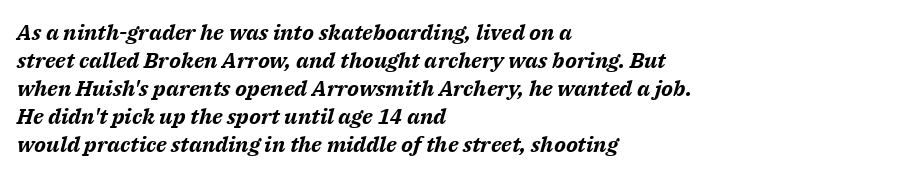
{"italic": "yes", "lean": "right", "slant_degrees": 14, "bold": "yes", "underline": "no", "align": "left", "line_spacing": "normal", "line_spacing_ratio": 1.27, "letter_spacing": "normal", "letter_spacing_em": 0.0, "glyph_px": 22}
